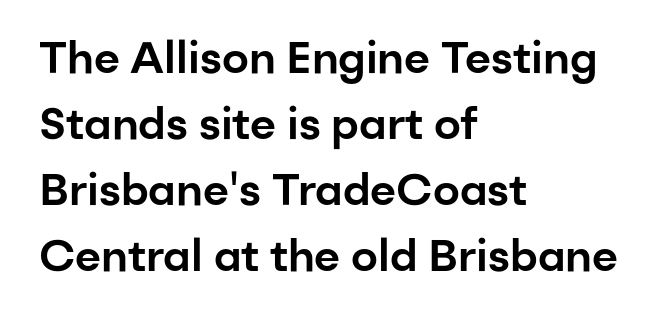
{"serif": "no", "italic": "no", "width": "normal", "stroke_contrast": "low", "x_height": "medium", "monospaced": "no", "underline": "no", "align": "left", "line_spacing": "normal", "line_spacing_ratio": 1.5, "letter_spacing": "normal", "letter_spacing_em": 0.0, "glyph_px": 44}
